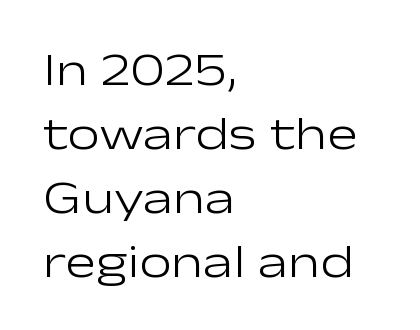
Q: Is the text bold? A: No.
Q: Is the text italic (slanted)? A: No, it is upright.
Q: Is the typeface a serif or a sans-serif typeface? A: Sans-serif.
Q: Is the text underlined? A: No.
Q: How is the paragraph aligned? A: Left-aligned.
Q: Is the spacing between letters normal or unusually wide? A: Normal.
Q: Is the spacing between lines tight, normal or loose? A: Normal.
Q: Width (condensed, normal, or wide)? A: Wide.
Q: Stroke contrast? A: Low.
Q: x-height? A: Medium.
Q: Monospaced? A: No.
